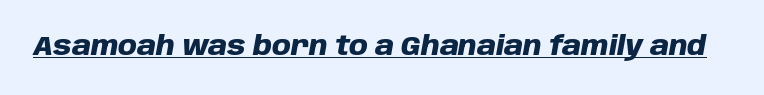
Q: Is the text bold? A: Yes.
Q: Is the text italic (slanted)? A: Yes, it leans right by about 10 degrees.
Q: Is the text underlined? A: Yes.
Q: Is the spacing between letters normal or unusually wide? A: Normal.
